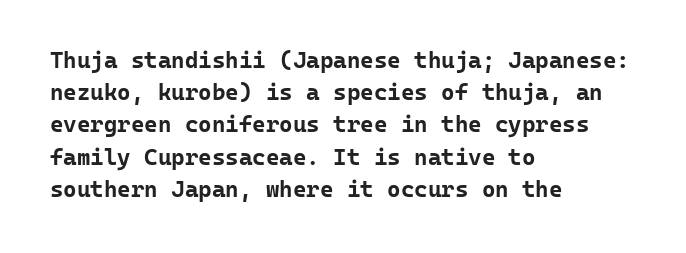
The image shows 23 px bold type, upright; set left-aligned, normal line spacing (1.4x), normal letter spacing, not underlined.
